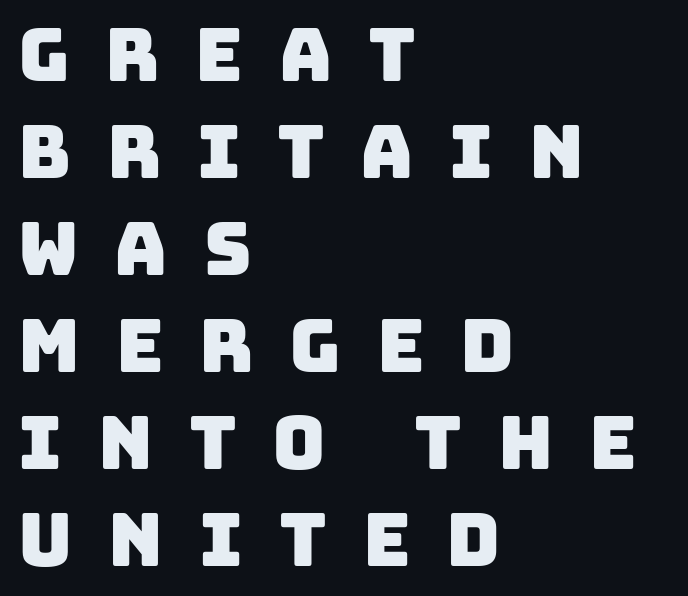
There is plenty of visible air inserted between adjacent glyphs. No feet cap the strokes, marking this as sans-serif type. Students, observe: this is what conventionally led text looks like. Spacing verdict: proportional, widths tailored to each character.
